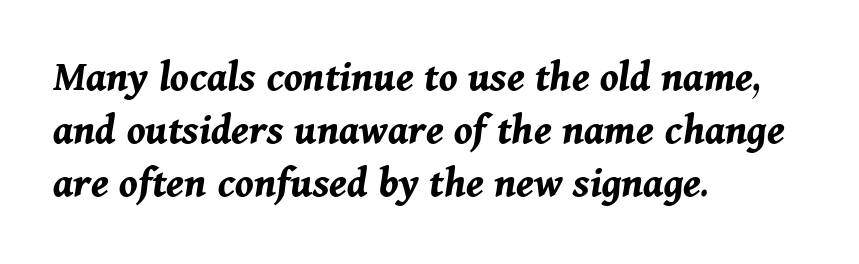
The image shows 44 px bold type, italic (leaning right); set left-aligned, line spacing 1.21x, normal letter spacing, not underlined; medium stroke contrast and a medium x-height.
